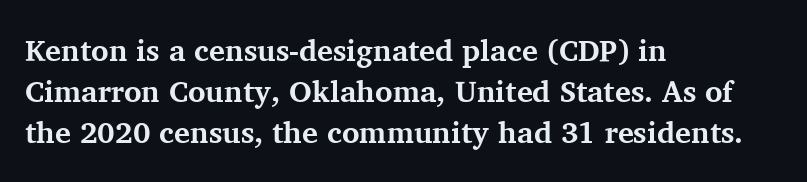
The image shows 30 px bold serif type, upright; set left-aligned, normal line spacing (1.36x), normal letter spacing, not underlined; medium stroke contrast and a medium x-height.
